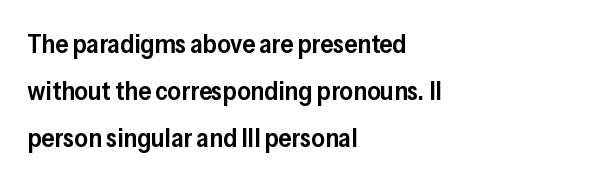
Q: Is the text bold? A: Semi-bold.
Q: Is the text italic (slanted)? A: No, it is upright.
Q: Is the text underlined? A: No.
Q: How is the paragraph aligned? A: Left-aligned.
Q: Is the spacing between letters normal or unusually wide? A: Normal.
